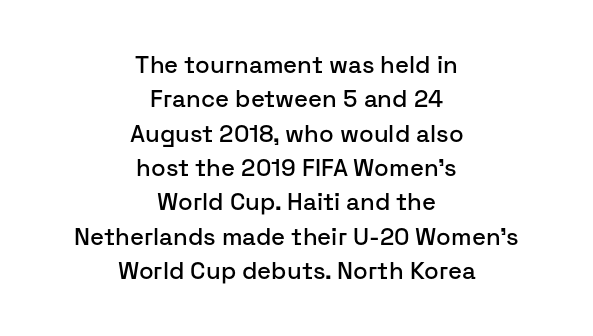
Q: Is the text italic (slanted)? A: No, it is upright.
Q: Is the text underlined? A: No.
Q: How is the paragraph aligned? A: Centered.
Q: Is the spacing between letters normal or unusually wide? A: Normal.
Q: Is the spacing between lines tight, normal or loose? A: Normal.
